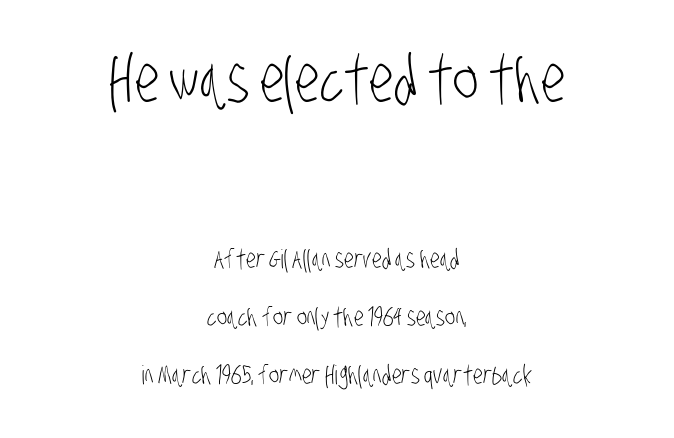
Q: Is the text bold? A: No.
Q: Is the typeface a serif or a sans-serif typeface? A: Sans-serif.
Q: Is the text underlined? A: No.
Q: How is the paragraph aligned? A: Centered.
Q: Is the spacing between letters normal or unusually wide? A: Normal.
Q: Is the spacing between lines tight, normal or loose? A: Loose.
Q: Which block of text is set in a larger size, the first (top) or the second (bottom)? A: The first (top) one.
Q: Width (condensed, normal, or wide)? A: Condensed.
Q: Stroke contrast? A: Low.
Q: x-height? A: Large.
Q: Monospaced? A: No.
